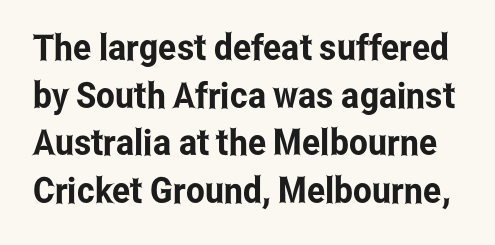
Q: Is the text italic (slanted)? A: No, it is upright.
Q: Is the typeface a serif or a sans-serif typeface? A: Sans-serif.
Q: Is the text underlined? A: No.
Q: Is the spacing between letters normal or unusually wide? A: Normal.
Q: Is the spacing between lines tight, normal or loose? A: Normal.
Q: Width (condensed, normal, or wide)? A: Condensed.
Q: Stroke contrast? A: Low.
Q: x-height? A: Medium.
Q: Monospaced? A: No.
